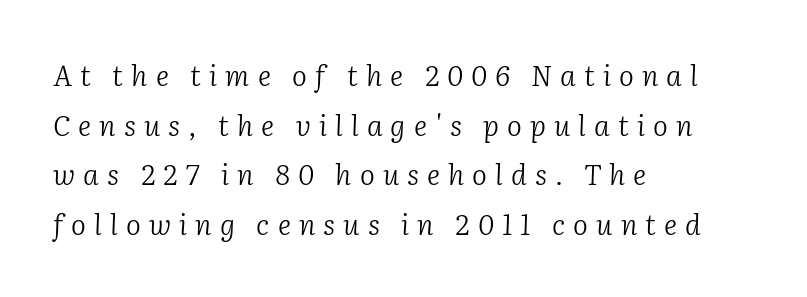
Q: Is the text bold? A: No.
Q: Is the text italic (slanted)? A: Yes, it leans right by about 2 degrees.
Q: Is the typeface a serif or a sans-serif typeface? A: Serif.
Q: Is the text underlined? A: No.
Q: How is the paragraph aligned? A: Left-aligned.
Q: Is the spacing between letters normal or unusually wide? A: Unusually wide.
Q: Width (condensed, normal, or wide)? A: Normal.
Q: Stroke contrast? A: Low.
Q: x-height? A: Medium.
Q: Monospaced? A: No.
